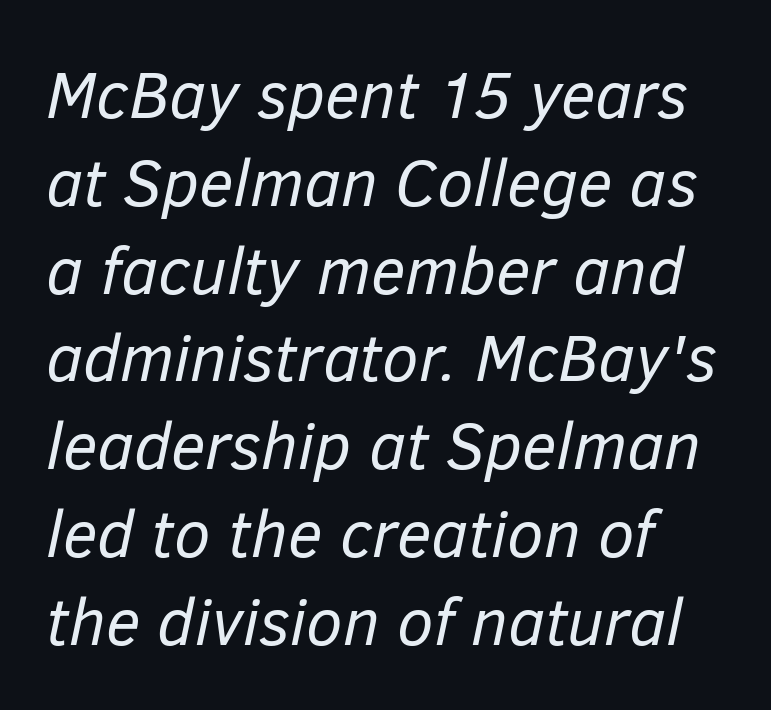
{"italic": "yes", "lean": "right", "slant_degrees": 12, "bold": "no", "weight": "regular", "width": "normal", "stroke_contrast": "low", "x_height": "medium", "monospaced": "no", "underline": "no", "align": "left", "line_spacing": "normal", "line_spacing_ratio": 1.33, "letter_spacing": "normal", "letter_spacing_em": 0.0, "glyph_px": 66}
